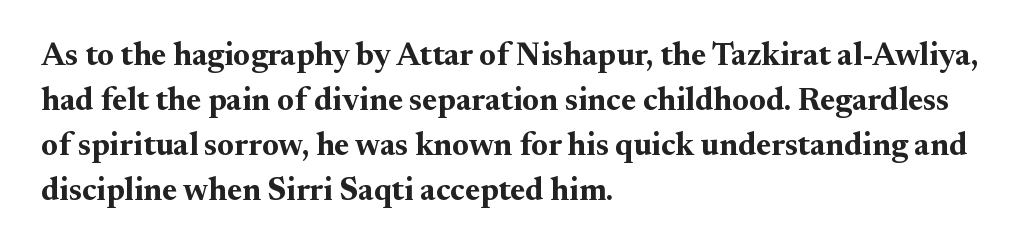
Whoever set this chose a conventional vertical rhythm. These lines were composed using upright roman letters. Underline: absent. Small tapered or slab feet sit at the stroke ends, so this counts as serif.
